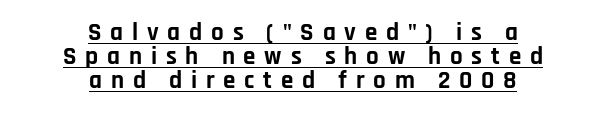
Q: Is the text bold? A: Yes.
Q: Is the text italic (slanted)? A: No, it is upright.
Q: Is the text underlined? A: Yes.
Q: How is the paragraph aligned? A: Centered.
Q: Is the spacing between letters normal or unusually wide? A: Unusually wide.
Q: Is the spacing between lines tight, normal or loose? A: Tight.
